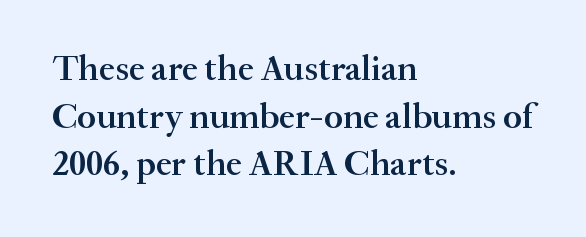
Q: Is the text bold? A: Semi-bold.
Q: Is the text italic (slanted)? A: No, it is upright.
Q: Is the typeface a serif or a sans-serif typeface? A: Serif.
Q: Is the text underlined? A: No.
Q: How is the paragraph aligned? A: Left-aligned.
Q: Is the spacing between letters normal or unusually wide? A: Normal.
Q: Is the spacing between lines tight, normal or loose? A: Normal.
Q: Width (condensed, normal, or wide)? A: Normal.
Q: Stroke contrast? A: Medium.
Q: x-height? A: Small.
Q: Monospaced? A: No.
